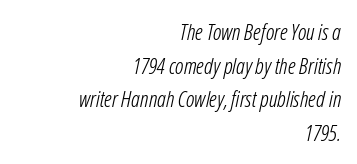
The image shows 22 px text type, italic (leaning right); set right-aligned, normal line spacing (1.53x), normal letter spacing, not underlined.
